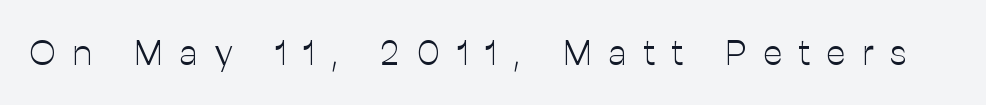
The image shows 36 px light sans-serif type, upright; set unusually wide letter spacing (+0.46 em), not underlined; low stroke contrast and a medium x-height.
